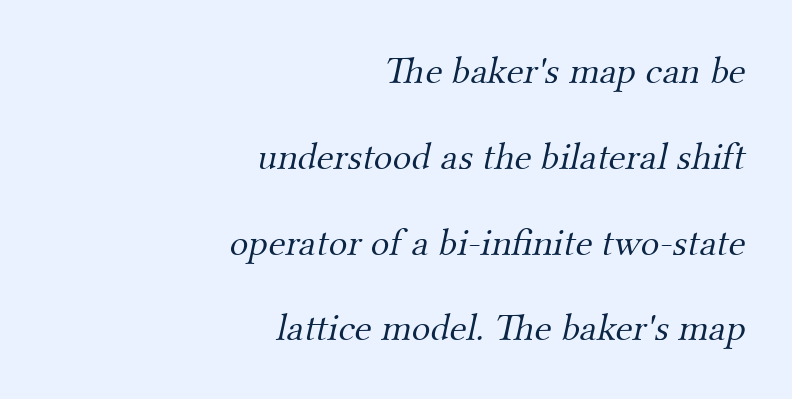
Q: Is the text bold? A: No.
Q: Is the typeface a serif or a sans-serif typeface? A: Serif.
Q: Is the text underlined? A: No.
Q: How is the paragraph aligned? A: Right-aligned.
Q: Is the spacing between letters normal or unusually wide? A: Normal.
Q: Is the spacing between lines tight, normal or loose? A: Loose.
Q: Width (condensed, normal, or wide)? A: Normal.
Q: Stroke contrast? A: Medium.
Q: x-height? A: Small.
Q: Monospaced? A: No.
